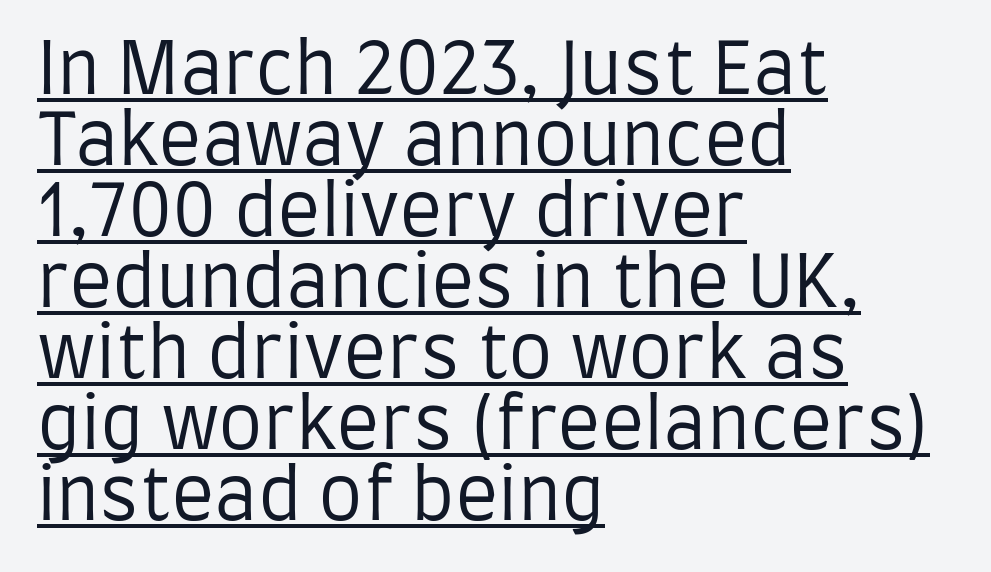
Q: Is the text bold? A: No.
Q: Is the text italic (slanted)? A: No, it is upright.
Q: Is the typeface a serif or a sans-serif typeface? A: Sans-serif.
Q: Is the text underlined? A: Yes.
Q: How is the paragraph aligned? A: Left-aligned.
Q: Is the spacing between letters normal or unusually wide? A: Normal.
Q: Is the spacing between lines tight, normal or loose? A: Tight.
Q: Width (condensed, normal, or wide)? A: Condensed.
Q: Stroke contrast? A: Low.
Q: x-height? A: Large.
Q: Monospaced? A: No.
